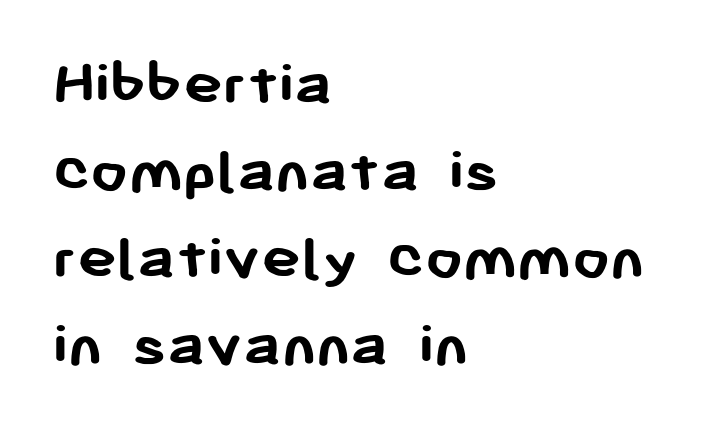
Q: Is the text bold? A: Yes.
Q: Is the text italic (slanted)? A: No, it is upright.
Q: Is the typeface a serif or a sans-serif typeface? A: Sans-serif.
Q: Is the text underlined? A: No.
Q: How is the paragraph aligned? A: Left-aligned.
Q: Is the spacing between letters normal or unusually wide? A: Normal.
Q: Is the spacing between lines tight, normal or loose? A: Normal.
Q: Width (condensed, normal, or wide)? A: Normal.
Q: Stroke contrast? A: Low.
Q: x-height? A: Medium.
Q: Monospaced? A: No.
